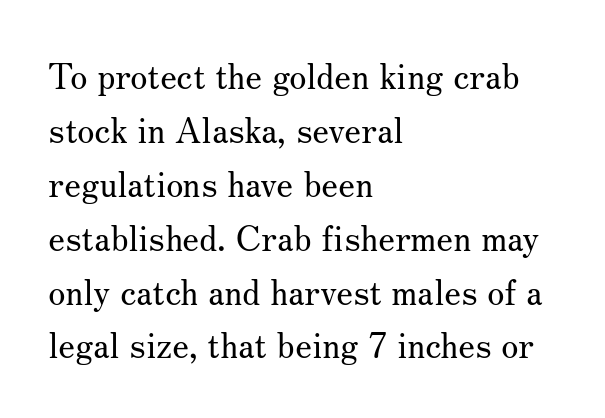
{"serif": "yes", "italic": "no", "bold": "no", "weight": "regular", "width": "normal", "stroke_contrast": "medium", "x_height": "small", "monospaced": "no", "underline": "no", "align": "left", "line_spacing": "normal", "line_spacing_ratio": 1.54, "letter_spacing": "normal", "letter_spacing_em": 0.0, "glyph_px": 35}
